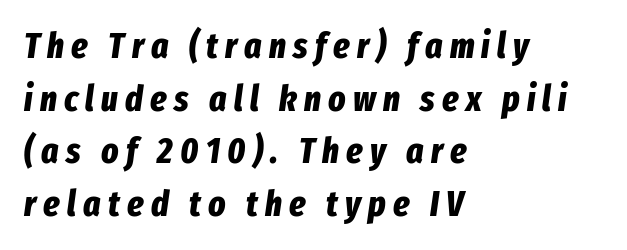
Would a proofreader flag this as italicized? Yes. Here the designer chose a conventional face with non-uniform glyph widths. This block has exactly the height ordinary leading produces. The foot of each line stays bare and open. One-word summary of the alignment: left.
